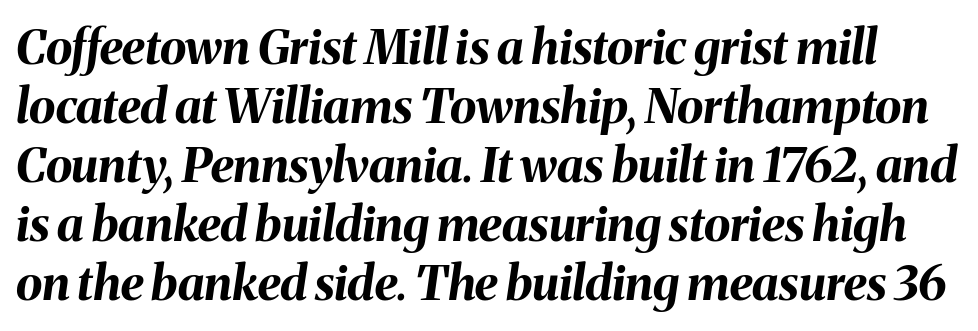
The image shows 48 px bold type, italic (leaning right); set line spacing 1.23x, normal letter spacing, not underlined; medium stroke contrast and a medium x-height.
